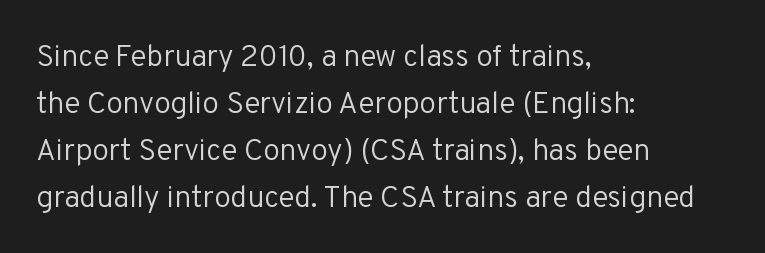
Q: Is the text bold? A: No.
Q: Is the text italic (slanted)? A: No, it is upright.
Q: Is the typeface a serif or a sans-serif typeface? A: Sans-serif.
Q: Is the text underlined? A: No.
Q: How is the paragraph aligned? A: Left-aligned.
Q: Is the spacing between letters normal or unusually wide? A: Normal.
Q: Is the spacing between lines tight, normal or loose? A: Normal.
Q: Width (condensed, normal, or wide)? A: Normal.
Q: Stroke contrast? A: Low.
Q: x-height? A: Medium.
Q: Monospaced? A: No.
